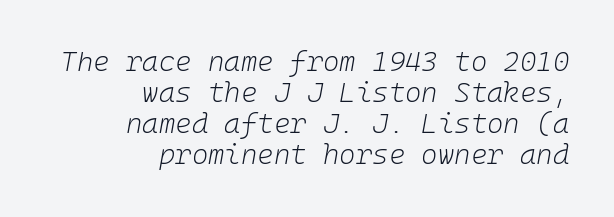
A quiet, ordinary-to-light weight characterises the typeface. These lines were composed using italics. Right-aligned paragraph, ragged on the left. This sample uses plain, unmodified letter spacing. The lines are packed closely together with very little leading.
